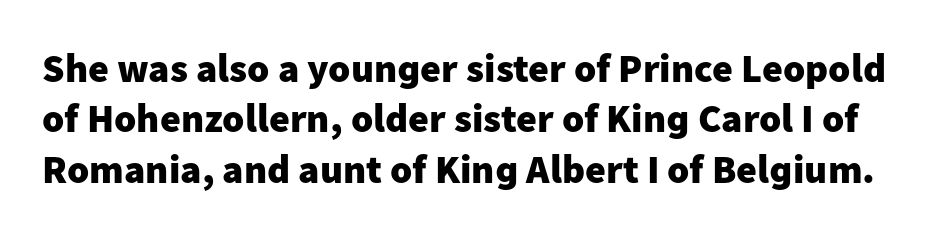
Q: Is the text bold? A: Yes.
Q: Is the text italic (slanted)? A: No, it is upright.
Q: Is the typeface a serif or a sans-serif typeface? A: Sans-serif.
Q: Is the text underlined? A: No.
Q: Is the spacing between letters normal or unusually wide? A: Normal.
Q: Is the spacing between lines tight, normal or loose? A: Normal.
Q: Width (condensed, normal, or wide)? A: Normal.
Q: Stroke contrast? A: Low.
Q: x-height? A: Medium.
Q: Monospaced? A: No.
